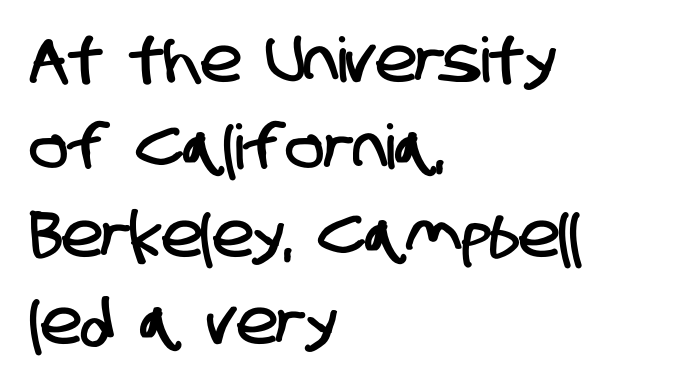
Beneath every word, the page is bare. The leading is moderate, giving the passage an even texture. The font family rendered here belongs to the sans-serif group. If you drew a ruler down the left edge, every line would touch it.
